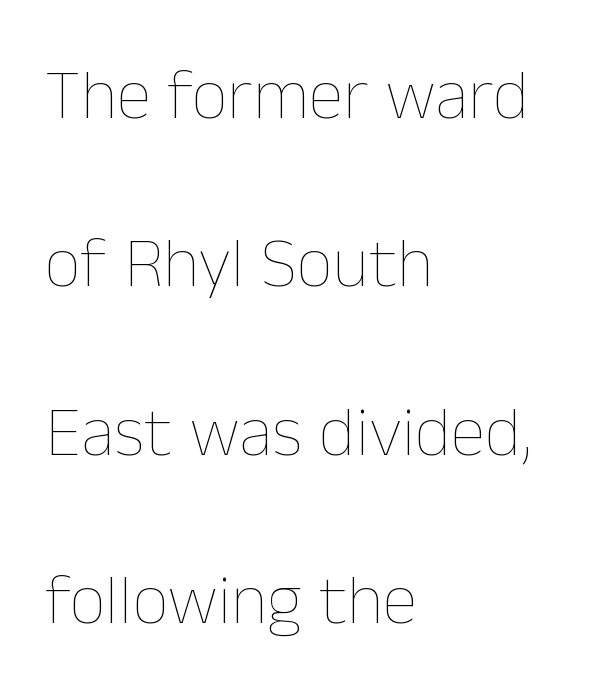
The image shows 71 px thin type, upright; set left-aligned, loose line spacing (2.37x), normal letter spacing, not underlined; low stroke contrast and a medium x-height.
